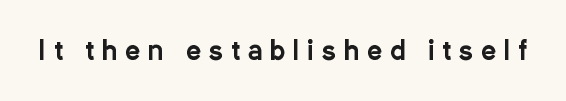
The image shows 26 px text type, upright; set unusually wide letter spacing (+0.31 em), not underlined.
